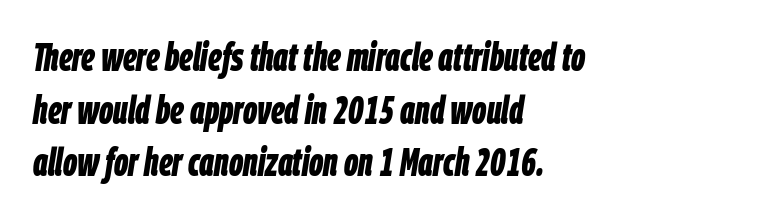
The designer left line spacing at the default. Line beginnings align vertically; line endings do not. Posture: slanted. Lines of text with bare space underneath.
